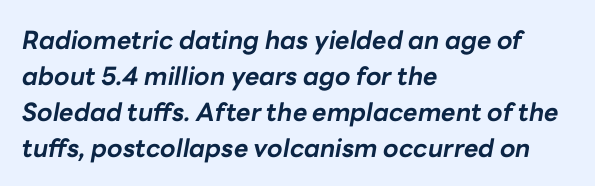
The image shows 25 px bold type, italic (leaning right); set left-aligned, normal line spacing (1.44x), normal letter spacing, not underlined.
